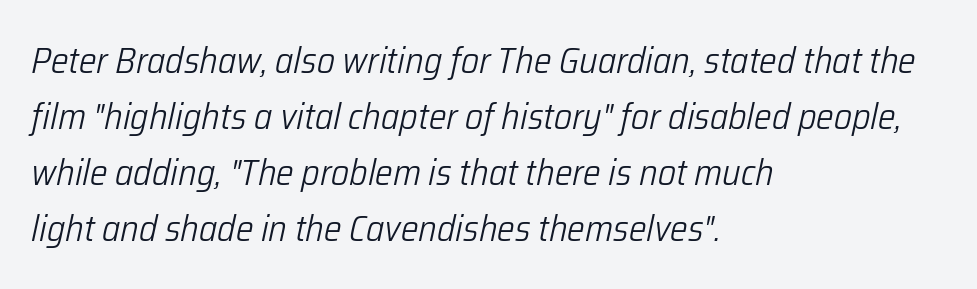
Q: Is the text bold? A: No.
Q: Is the text italic (slanted)? A: Yes, it leans right by about 12 degrees.
Q: Is the text underlined? A: No.
Q: How is the paragraph aligned? A: Left-aligned.
Q: Is the spacing between letters normal or unusually wide? A: Normal.
Q: Is the spacing between lines tight, normal or loose? A: Normal.
Q: Width (condensed, normal, or wide)? A: Condensed.
Q: Stroke contrast? A: Low.
Q: x-height? A: Medium.
Q: Monospaced? A: No.
